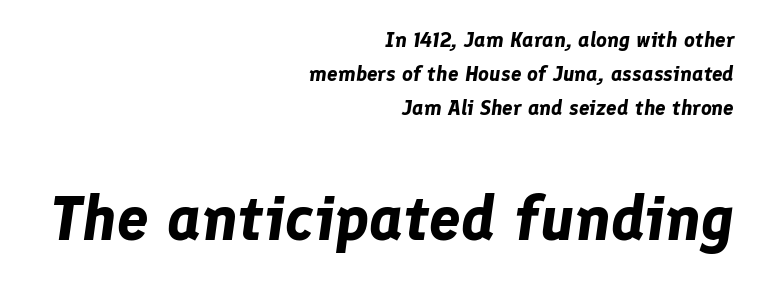
Q: Is the text bold? A: Yes.
Q: Is the text italic (slanted)? A: Yes, it leans right by about 8 degrees.
Q: Is the text underlined? A: No.
Q: How is the paragraph aligned? A: Right-aligned.
Q: Is the spacing between letters normal or unusually wide? A: Normal.
Q: Is the spacing between lines tight, normal or loose? A: Normal.
Q: Which block of text is set in a larger size, the first (top) or the second (bottom)? A: The second (bottom) one.
Q: Width (condensed, normal, or wide)? A: Normal.
Q: Stroke contrast? A: Low.
Q: x-height? A: Medium.
Q: Monospaced? A: No.
